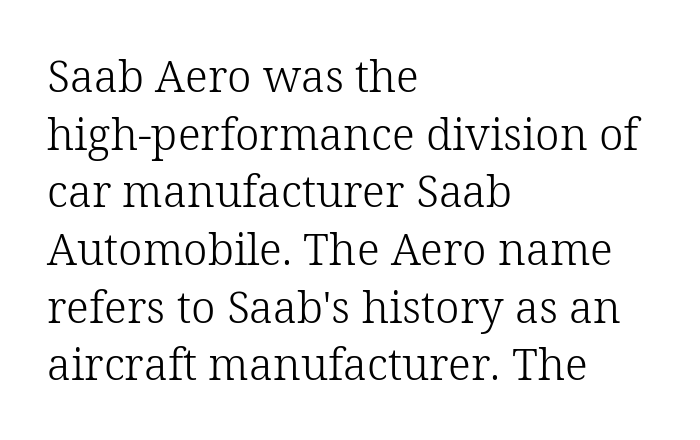
{"serif": "yes", "italic": "no", "bold": "no", "weight": "light", "width": "normal", "stroke_contrast": "low", "x_height": "medium", "monospaced": "no", "underline": "no", "align": "left", "line_spacing": "normal", "line_spacing_ratio": 1.31, "letter_spacing": "normal", "letter_spacing_em": 0.0, "glyph_px": 44}
